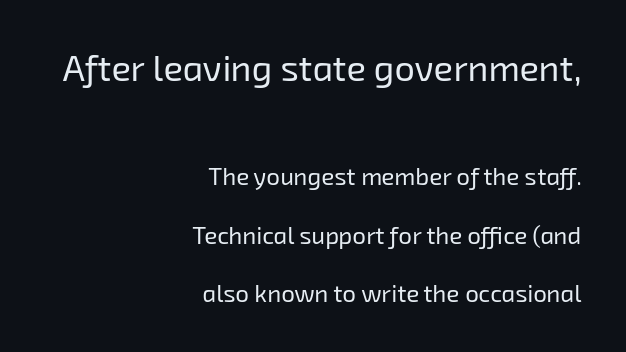
{"serif": "no", "bold": "no", "weight": "regular", "width": "normal", "stroke_contrast": "low", "x_height": "medium", "monospaced": "no", "underline": "no", "align": "right", "line_spacing": "loose", "line_spacing_ratio": 2.43, "letter_spacing": "normal", "letter_spacing_em": 0.0, "larger_block": "first", "size_ratio": 1.5, "glyph_px": 36}
